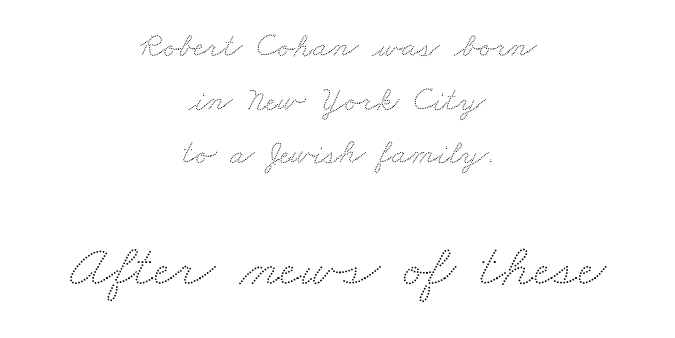
{"width": "wide", "stroke_contrast": "low", "x_height": "small", "monospaced": "no", "underline": "no", "align": "center", "line_spacing": "normal", "line_spacing_ratio": 1.53, "letter_spacing": "normal", "letter_spacing_em": 0.0, "larger_block": "second", "size_ratio": 1.77, "glyph_px": 62}
